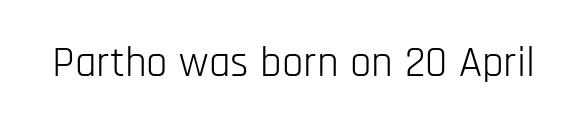
Q: Is the text bold? A: No.
Q: Is the text italic (slanted)? A: No, it is upright.
Q: Is the typeface a serif or a sans-serif typeface? A: Sans-serif.
Q: Is the text underlined? A: No.
Q: Is the spacing between letters normal or unusually wide? A: Normal.
Q: Width (condensed, normal, or wide)? A: Condensed.
Q: Stroke contrast? A: Low.
Q: x-height? A: Large.
Q: Monospaced? A: No.
